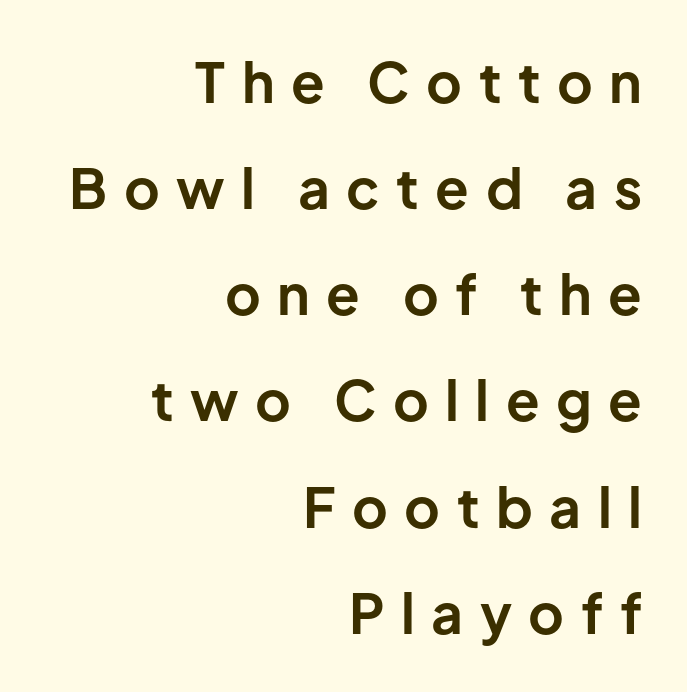
{"serif": "no", "italic": "no", "bold": "yes", "weight": "bold", "width": "normal", "stroke_contrast": "low", "x_height": "medium", "monospaced": "no", "underline": "no", "align": "right", "line_spacing": "loose", "line_spacing_ratio": 1.93, "letter_spacing": "wide", "letter_spacing_em": 0.3, "glyph_px": 55}
